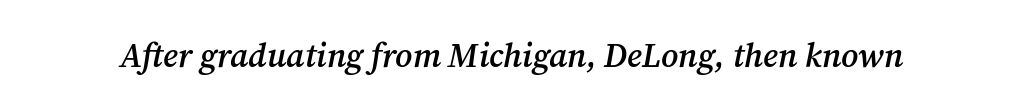
{"serif": "yes", "italic": "yes", "lean": "right", "slant_degrees": 12, "bold": "semi", "weight": "semibold", "width": "normal", "stroke_contrast": "medium", "x_height": "medium", "monospaced": "no", "underline": "no", "letter_spacing": "normal", "letter_spacing_em": 0.0, "glyph_px": 33}
